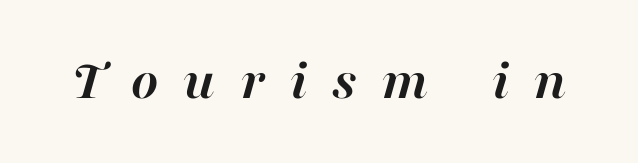
The rendering applies a slant to the glyphs. The rendering uses a bold face; every stroke is thick and dark. Compared with typical body copy, the letter spacing here is much looser. The words here are not underlined. Varying glyph widths throughout — classic text-font behaviour.
